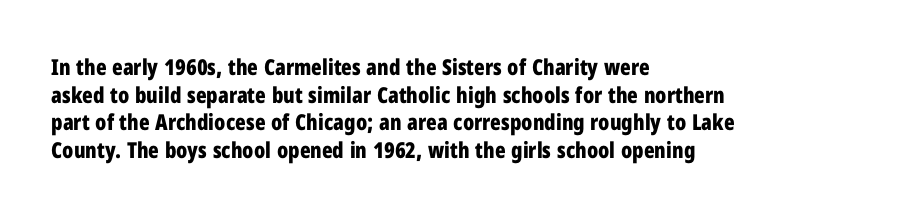
These words are printed bold, with thick strokes throughout. The string is rendered with underlining switched off. What's the leading like? Ordinary, nothing unusual. Tracking value appears to be zero — textbook default spacing. This rendering uses left alignment, leaving the right contour irregular. Every stem runs plumb, perpendicular to the baseline.
